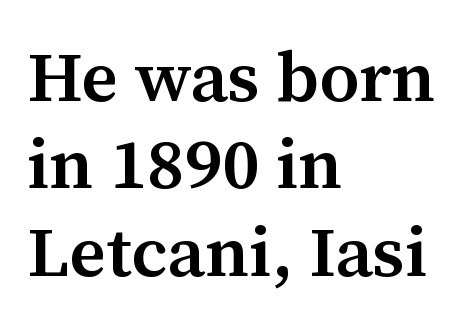
The image shows 71 px semibold serif type, upright; set left-aligned, line spacing 1.23x, normal letter spacing, not underlined; medium stroke contrast and a medium x-height.
